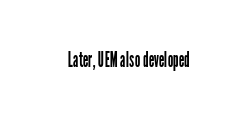
The image shows 22 px text type, upright; set normal letter spacing, not underlined.
